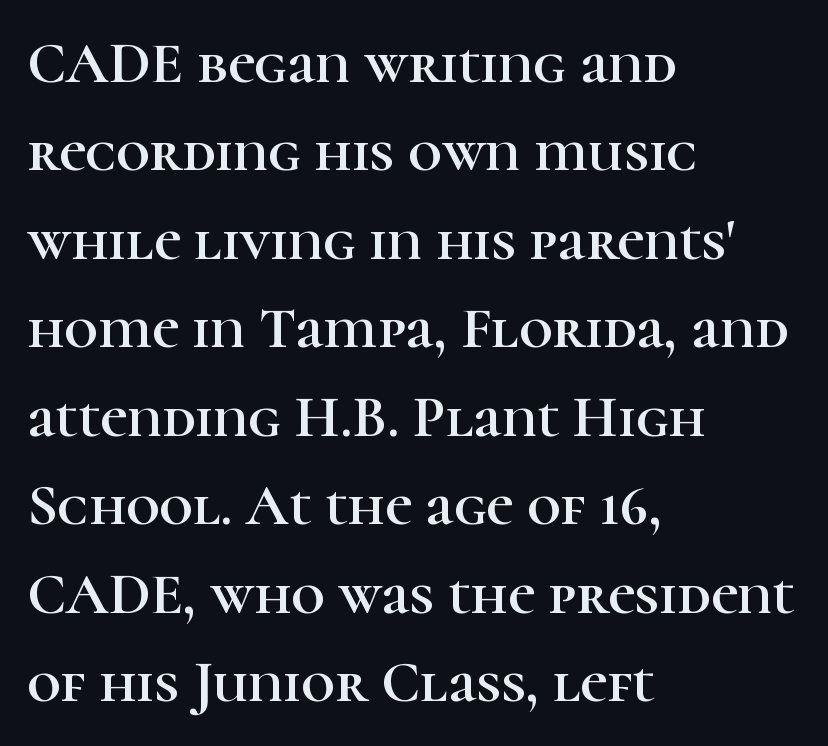
{"serif": "yes", "italic": "no", "width": "normal", "stroke_contrast": "high", "x_height": "medium", "monospaced": "no", "underline": "no", "align": "left", "line_spacing": "normal", "line_spacing_ratio": 1.5, "letter_spacing": "normal", "letter_spacing_em": 0.0, "glyph_px": 59}
